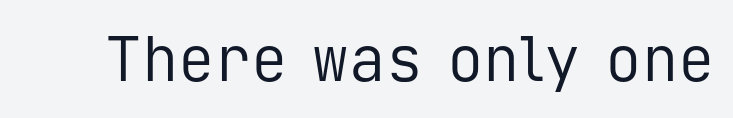
The gaps between neighbouring characters are ordinary and unremarkable. Unlike italic type, these characters show no tilt at all. Glance below the letters and you will spot only blank space. Type style note: lacks serifs. The passage shown is typed in a monospace face where columns stay perfectly aligned. Nothing heavy about these letters — not bold at all.
